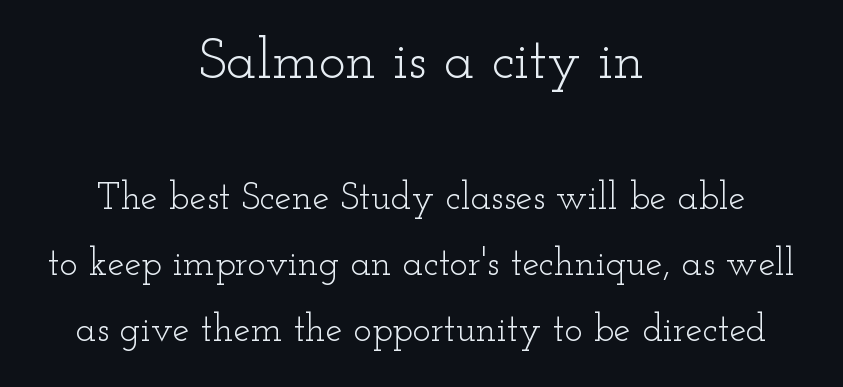
Two sizes are in play, and the larger belongs to the first block. The typeface chosen for these lines features serifs. A centered setting, common on invitations and titles, is used for this passage. The glyphs are unaccompanied by any horizontal stroke below them. On a weight scale, this lands at 450 or below.
